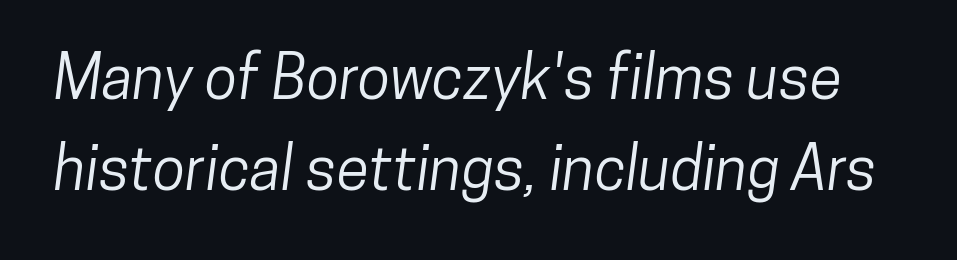
The image shows 60 px condensed sans-serif type; set normal line spacing (1.52x), normal letter spacing, not underlined; low stroke contrast and a medium x-height.
